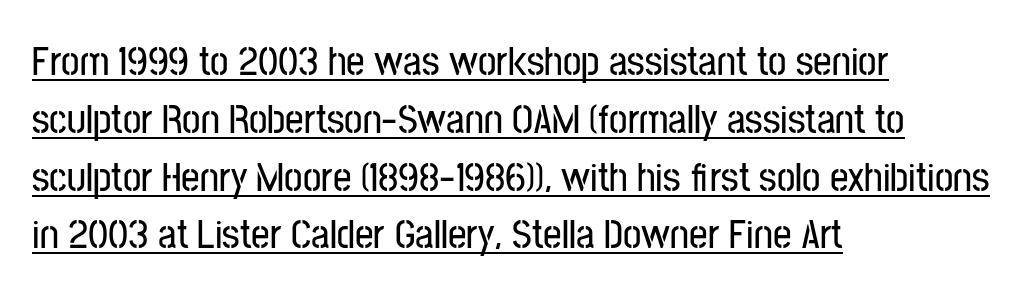
Q: Is the text italic (slanted)? A: No, it is upright.
Q: Is the typeface a serif or a sans-serif typeface? A: Sans-serif.
Q: Is the text underlined? A: Yes.
Q: How is the paragraph aligned? A: Left-aligned.
Q: Is the spacing between letters normal or unusually wide? A: Normal.
Q: Is the spacing between lines tight, normal or loose? A: Normal.
Q: Width (condensed, normal, or wide)? A: Condensed.
Q: Stroke contrast? A: Low.
Q: x-height? A: Medium.
Q: Monospaced? A: No.
